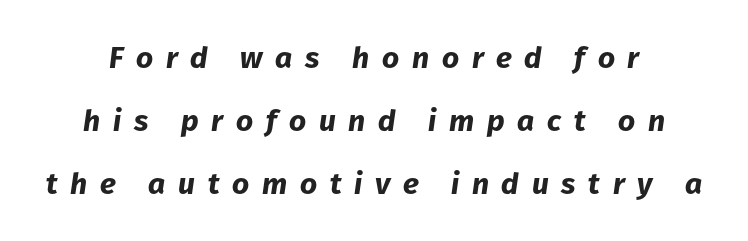
Emphasis by weight is at full strength: bold. In terms of leading, this rendering errs on the spacious side. Proportional: the letters do not fall into vertical columns. Someone cranked the tracking dial way up on this one.
